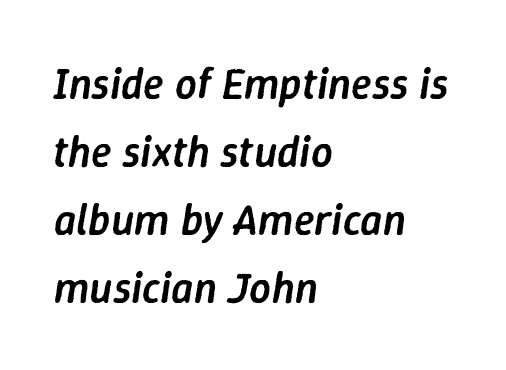
{"italic": "yes", "lean": "right", "slant_degrees": 9, "bold": "semi", "weight": "semibold", "width": "normal", "stroke_contrast": "low", "x_height": "medium", "monospaced": "no", "underline": "no", "align": "left", "line_spacing": "normal", "line_spacing_ratio": 1.58, "letter_spacing": "normal", "letter_spacing_em": 0.0, "glyph_px": 43}
